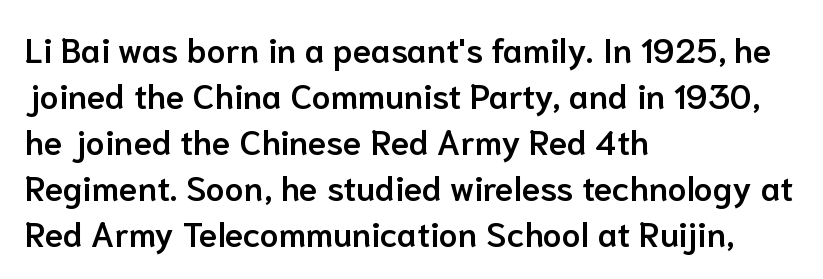
{"serif": "no", "italic": "no", "bold": "semi", "weight": "semibold", "width": "normal", "stroke_contrast": "low", "x_height": "medium", "monospaced": "no", "underline": "no", "align": "left", "line_spacing": "normal", "line_spacing_ratio": 1.35, "letter_spacing": "normal", "letter_spacing_em": 0.0, "glyph_px": 34}
